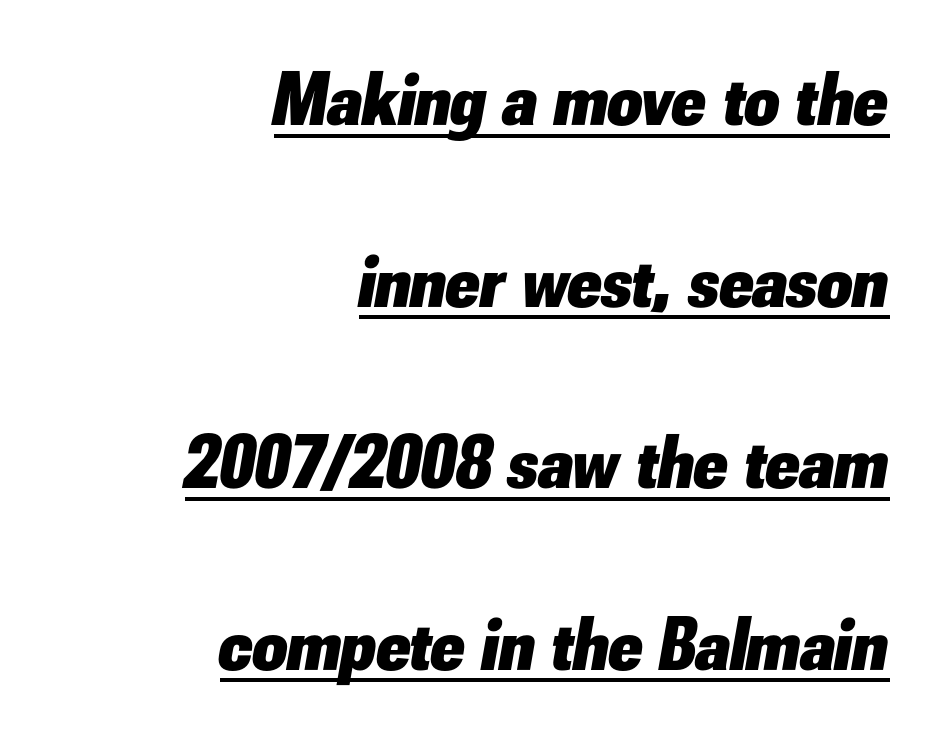
Q: Is the text bold? A: Yes.
Q: Is the text italic (slanted)? A: Yes, it leans right by about 10 degrees.
Q: Is the text underlined? A: Yes.
Q: How is the paragraph aligned? A: Right-aligned.
Q: Is the spacing between letters normal or unusually wide? A: Normal.
Q: Is the spacing between lines tight, normal or loose? A: Loose.
Q: Width (condensed, normal, or wide)? A: Normal.
Q: Stroke contrast? A: Low.
Q: x-height? A: Small.
Q: Monospaced? A: No.
